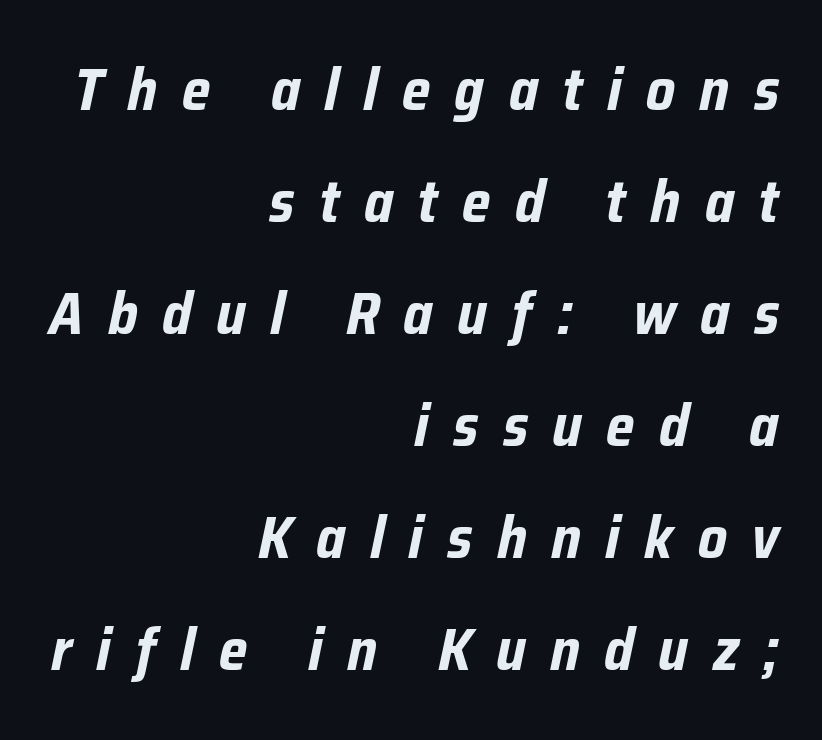
{"italic": "yes", "lean": "right", "slant_degrees": 12, "bold": "yes", "weight": "bold", "width": "condensed", "stroke_contrast": "low", "x_height": "medium", "monospaced": "no", "underline": "no", "align": "right", "line_spacing": "loose", "line_spacing_ratio": 1.9, "letter_spacing": "wide", "letter_spacing_em": 0.41, "glyph_px": 59}
